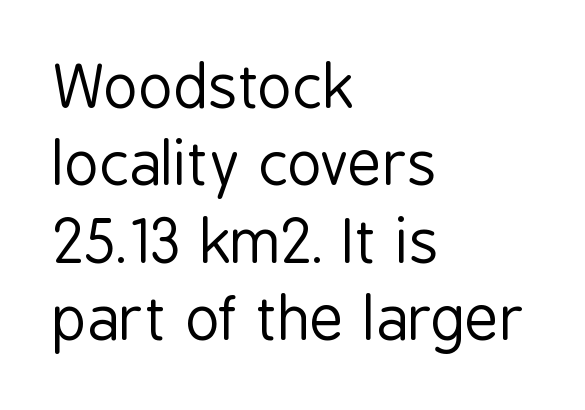
Q: Is the text bold? A: No.
Q: Is the text italic (slanted)? A: No, it is upright.
Q: Is the typeface a serif or a sans-serif typeface? A: Sans-serif.
Q: Is the text underlined? A: No.
Q: How is the paragraph aligned? A: Left-aligned.
Q: Is the spacing between letters normal or unusually wide? A: Normal.
Q: Is the spacing between lines tight, normal or loose? A: Normal.
Q: Width (condensed, normal, or wide)? A: Condensed.
Q: Stroke contrast? A: Low.
Q: x-height? A: Medium.
Q: Monospaced? A: No.
